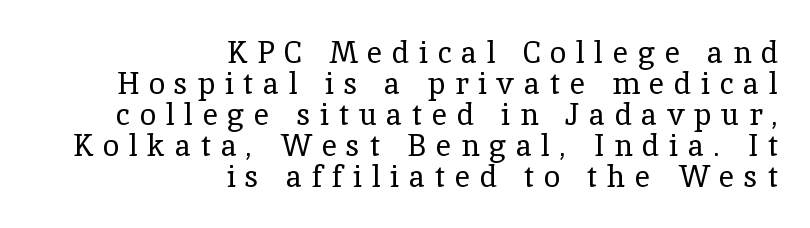
The image shows 30 px regular-weight serif type, upright; set right-aligned, tight line spacing (1.03x), unusually wide letter spacing (+0.32 em), not underlined; a medium x-height.
